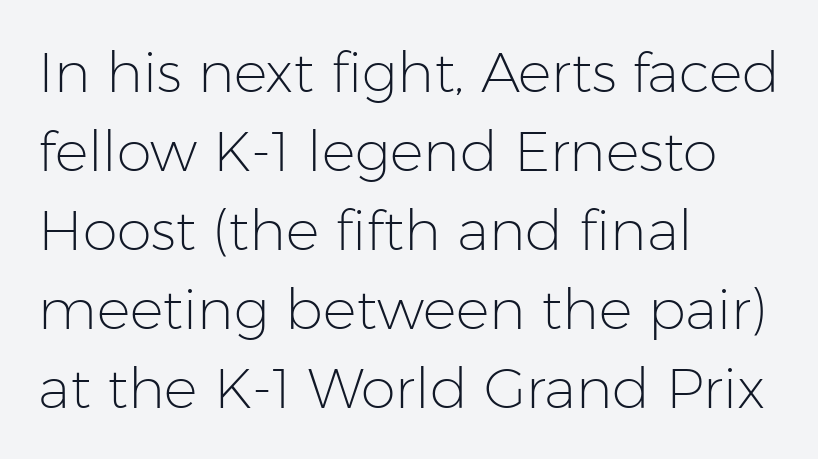
Q: Is the text bold? A: No.
Q: Is the text italic (slanted)? A: No, it is upright.
Q: Is the typeface a serif or a sans-serif typeface? A: Sans-serif.
Q: Is the text underlined? A: No.
Q: How is the paragraph aligned? A: Left-aligned.
Q: Is the spacing between letters normal or unusually wide? A: Normal.
Q: Is the spacing between lines tight, normal or loose? A: Normal.
Q: Width (condensed, normal, or wide)? A: Normal.
Q: Stroke contrast? A: Low.
Q: x-height? A: Medium.
Q: Monospaced? A: No.
